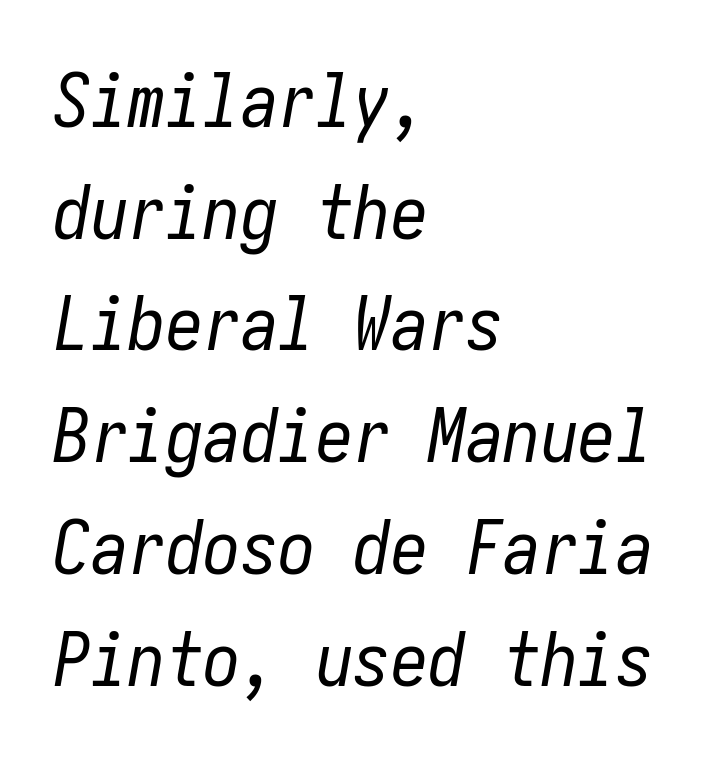
{"italic": "yes", "lean": "right", "slant_degrees": 10, "bold": "no", "weight": "regular", "width": "condensed", "stroke_contrast": "low", "x_height": "medium", "underline": "no", "align": "left", "line_spacing": "normal", "line_spacing_ratio": 1.49, "letter_spacing": "normal", "letter_spacing_em": 0.0, "glyph_px": 75}
